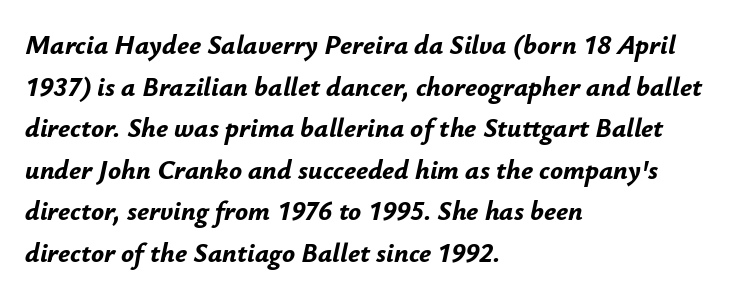
Q: Is the text bold? A: Yes.
Q: Is the text italic (slanted)? A: Yes, it leans right by about 12 degrees.
Q: Is the text underlined? A: No.
Q: How is the paragraph aligned? A: Left-aligned.
Q: Is the spacing between letters normal or unusually wide? A: Normal.
Q: Is the spacing between lines tight, normal or loose? A: Normal.
